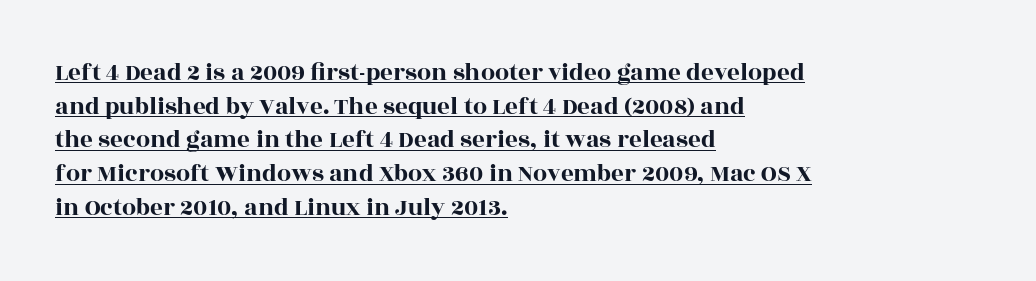
{"italic": "no", "underline": "yes", "align": "left", "line_spacing": "normal", "line_spacing_ratio": 1.35, "letter_spacing": "normal", "letter_spacing_em": 0.0, "glyph_px": 25}
